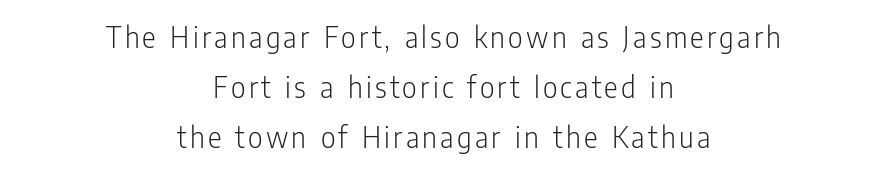
{"serif": "no", "italic": "no", "bold": "no", "weight": "light", "width": "condensed", "stroke_contrast": "low", "x_height": "medium", "monospaced": "no", "underline": "no", "align": "center", "line_spacing": "normal", "line_spacing_ratio": 1.57, "glyph_px": 32}
